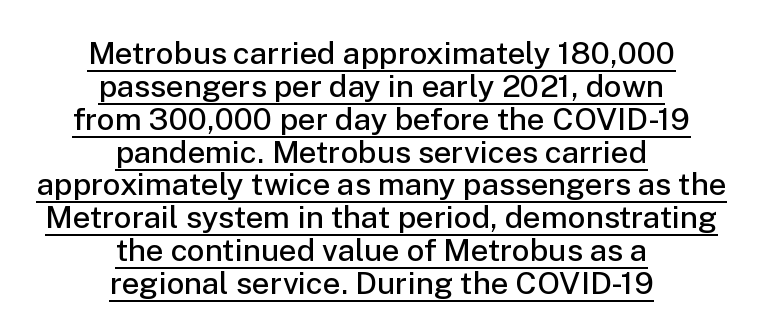
{"serif": "no", "italic": "no", "bold": "semi", "weight": "semibold", "width": "normal", "stroke_contrast": "low", "x_height": "medium", "monospaced": "no", "underline": "yes", "align": "center", "line_spacing": "tight", "line_spacing_ratio": 1.06, "letter_spacing": "normal", "letter_spacing_em": 0.0, "glyph_px": 31}
